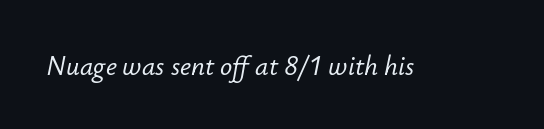
Q: Is the text italic (slanted)? A: Yes, it leans right by about 12 degrees.
Q: Is the text underlined? A: No.
Q: Is the spacing between letters normal or unusually wide? A: Normal.
